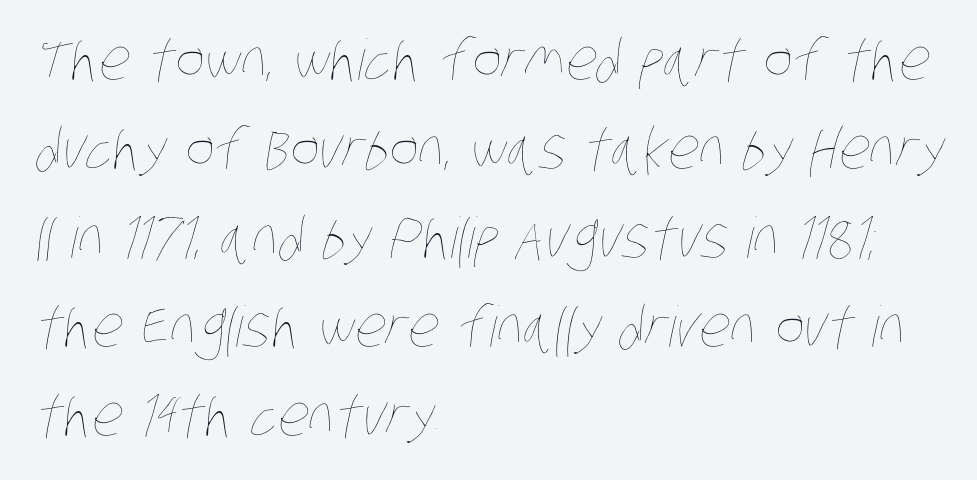
The letters advance in unequal steps, a hallmark of proportional type. Compared with a typical body face, this is equally light or lighter still. Standard letterfit; no display-style spreading of the glyphs. The compositor pushed each line to the left boundary.
